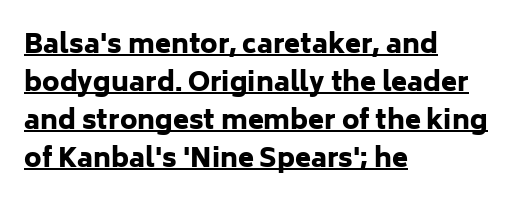
Q: Is the text bold? A: Yes.
Q: Is the text italic (slanted)? A: No, it is upright.
Q: Is the text underlined? A: Yes.
Q: How is the paragraph aligned? A: Left-aligned.
Q: Is the spacing between letters normal or unusually wide? A: Normal.
Q: Is the spacing between lines tight, normal or loose? A: Normal.
